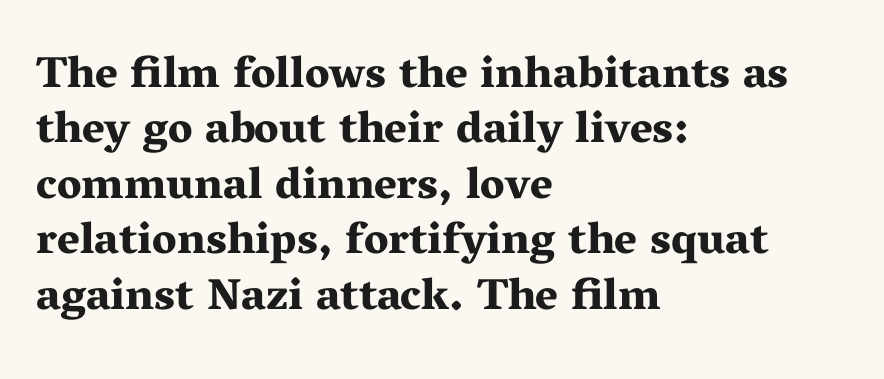
The image shows 44 px bold, wide serif type, upright; set left-aligned, normal line spacing (1.26x), normal letter spacing, not underlined; medium stroke contrast and a medium x-height.
